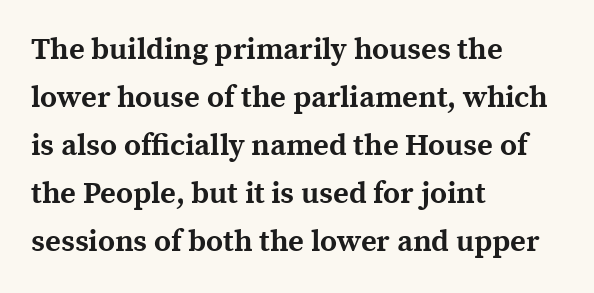
Does the leading feel generous? No, just average. Posture: straight, roman, zero tilt. The face used here is seriffed, in the tradition of book romans. Its strokes are broad and dark, the hallmark of bold type. Spacing verdict: proportional, widths tailored to each character. The string is rendered with underlining switched off.
